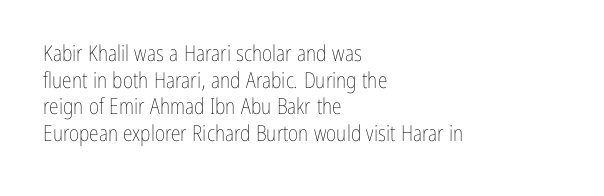
{"italic": "no", "bold": "no", "underline": "no", "align": "left", "line_spacing_ratio": 1.21, "letter_spacing": "normal", "letter_spacing_em": 0.0, "glyph_px": 22}
